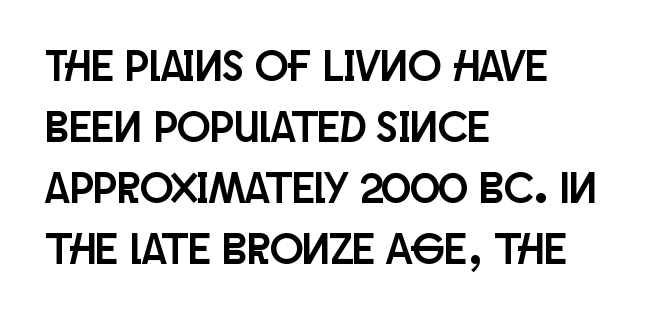
{"serif": "no", "italic": "no", "width": "condensed", "stroke_contrast": "low", "x_height": "large", "monospaced": "no", "underline": "no", "align": "left", "line_spacing": "normal", "line_spacing_ratio": 1.39, "letter_spacing": "normal", "letter_spacing_em": 0.0, "glyph_px": 44}
